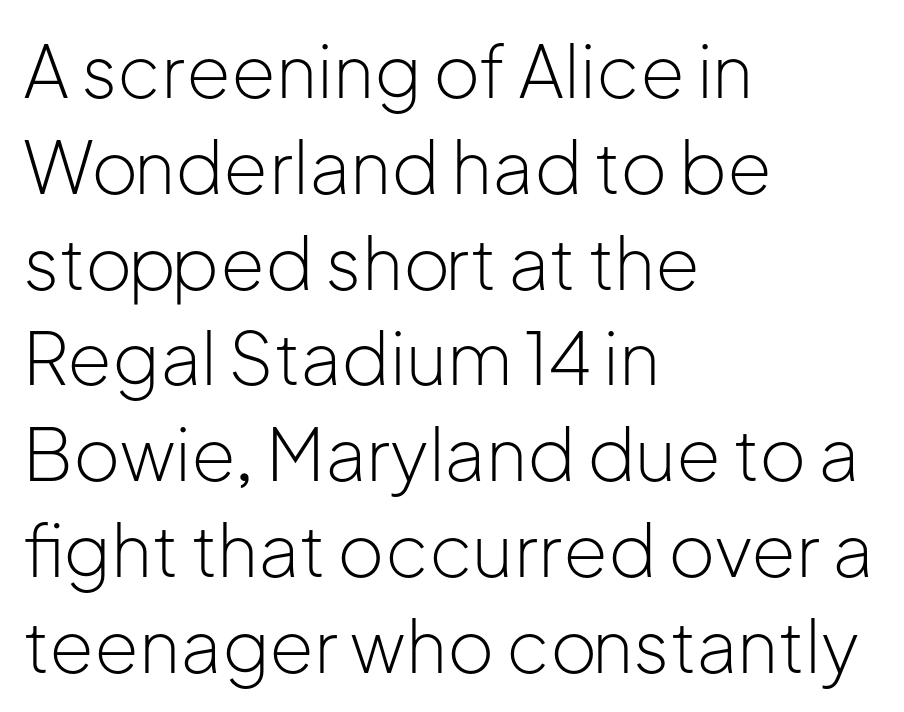
The image shows 72 px light sans-serif type, upright; set left-aligned, normal line spacing (1.33x), normal letter spacing, not underlined; low stroke contrast and a medium x-height.
